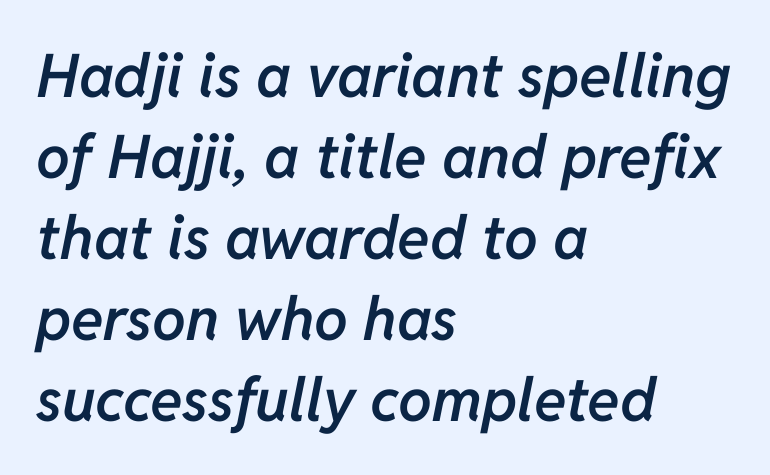
The image shows 60 px semibold type, italic (leaning right); set left-aligned, normal line spacing (1.35x), normal letter spacing, not underlined; low stroke contrast and a medium x-height.
